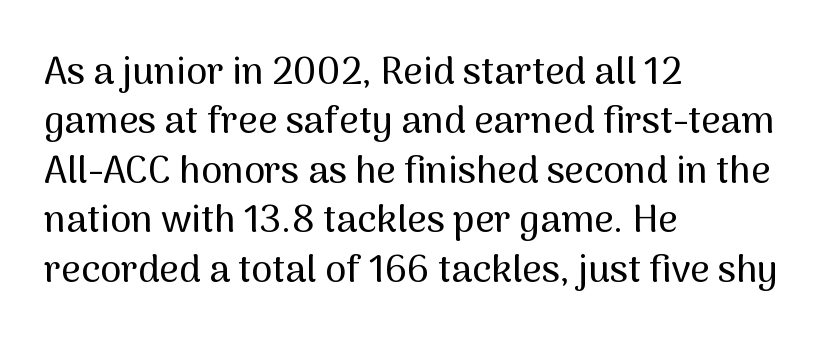
{"serif": "no", "italic": "no", "width": "normal", "stroke_contrast": "medium", "x_height": "medium", "monospaced": "no", "underline": "no", "align": "left", "line_spacing": "normal", "line_spacing_ratio": 1.3, "letter_spacing": "normal", "letter_spacing_em": 0.0, "glyph_px": 38}
